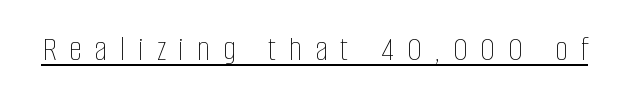
Stroke thickness stays within the range of a standard reading face or lighter. Designer's note — italics off, roman on. Is this a fixed-width face? No — the glyphs have proportional, varying widths. A typographer would call this underscored text.
